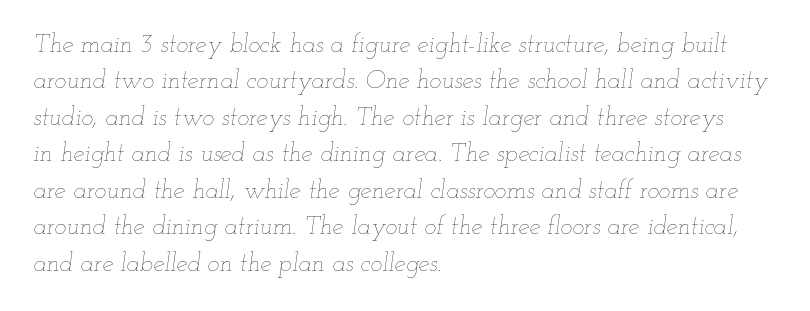
Q: Is the text bold? A: No.
Q: Is the text italic (slanted)? A: Yes, it leans right by about 12 degrees.
Q: Is the text underlined? A: No.
Q: How is the paragraph aligned? A: Left-aligned.
Q: Is the spacing between letters normal or unusually wide? A: Normal.
Q: Is the spacing between lines tight, normal or loose? A: Normal.
